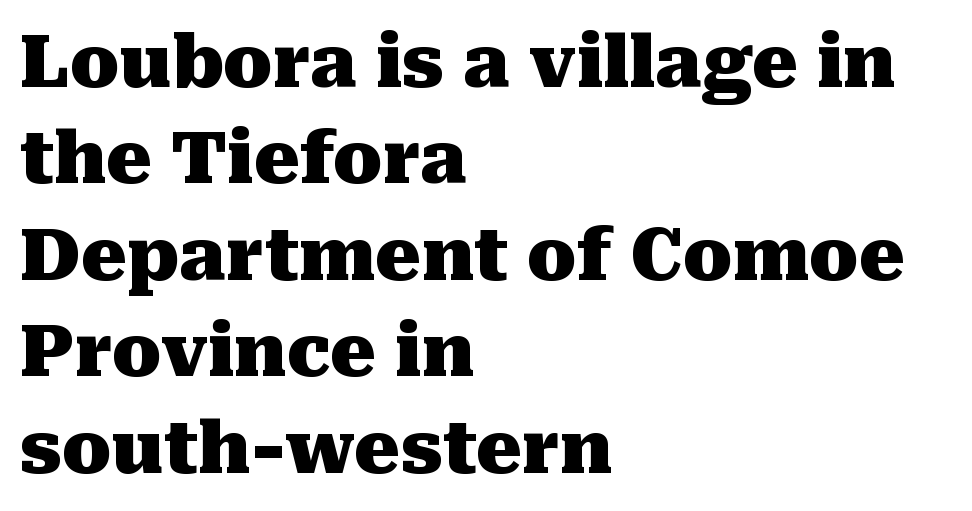
The image shows 72 px heavy serif type, upright; set left-aligned, normal line spacing (1.34x), normal letter spacing, not underlined; medium stroke contrast and a medium x-height.
